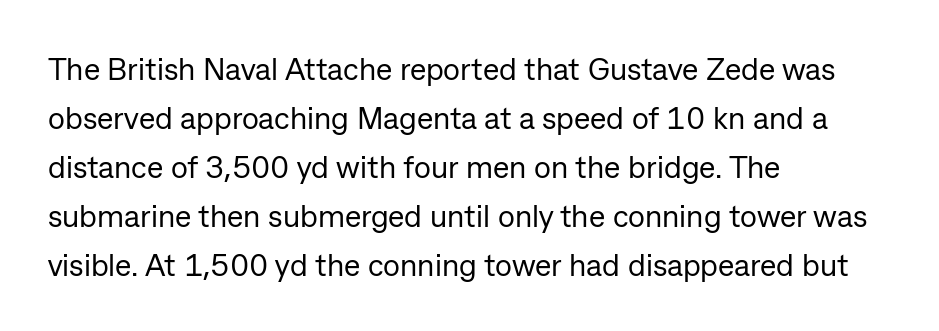
Do the letters lean? They stand straight. Baseline-to-baseline distance is the conventional proportion of letter height. Check where the strokes stop: nothing finishes them off — pure sans. The strip under each line holds only bare page. The typeface has the unassuming heft of standard copy or less.
